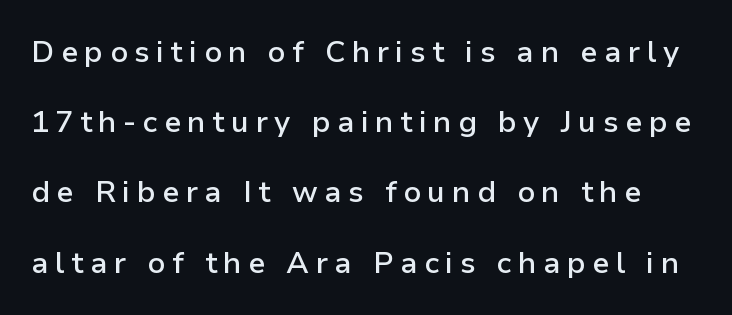
Q: Is the text bold? A: Semi-bold.
Q: Is the text italic (slanted)? A: No, it is upright.
Q: Is the typeface a serif or a sans-serif typeface? A: Sans-serif.
Q: Is the text underlined? A: No.
Q: Is the spacing between letters normal or unusually wide? A: Unusually wide.
Q: Is the spacing between lines tight, normal or loose? A: Loose.
Q: Width (condensed, normal, or wide)? A: Normal.
Q: Stroke contrast? A: Low.
Q: x-height? A: Medium.
Q: Monospaced? A: No.
